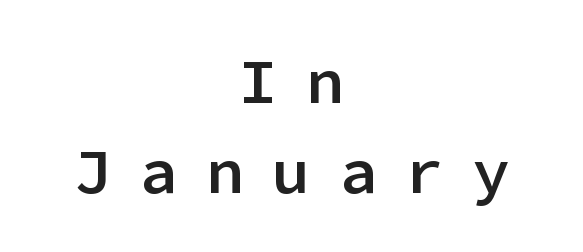
{"serif": "no", "italic": "no", "bold": "semi", "weight": "semibold", "width": "normal", "stroke_contrast": "low", "x_height": "medium", "monospaced": "yes", "underline": "no", "align": "center", "line_spacing": "normal", "line_spacing_ratio": 1.41, "letter_spacing": "wide", "letter_spacing_em": 0.44, "glyph_px": 64}
